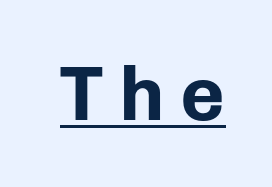
The image shows 77 px bold sans-serif type, upright; set unusually wide letter spacing (+0.2 em), underlined; low stroke contrast and a medium x-height.
